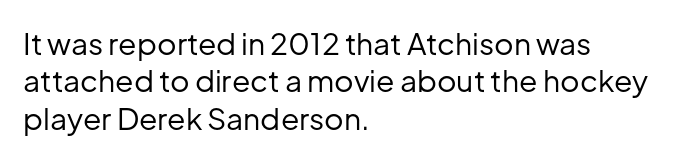
The block of text has a typical density, with ordinary space between rows. A clean baseline with only descenders dipping below it. Think of a printed novel: that variable character pitch is what you see here. Notice how the passage keeps a crisp vertical edge on the left only. Weight class: somewhere from thin through regular.
